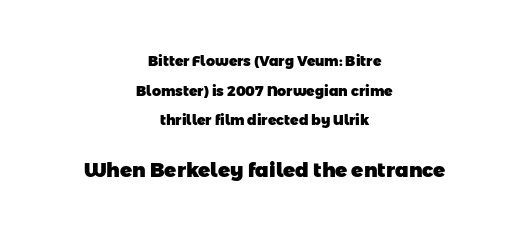
Q: Is the text bold? A: Yes.
Q: Is the text underlined? A: No.
Q: How is the paragraph aligned? A: Centered.
Q: Is the spacing between letters normal or unusually wide? A: Normal.
Q: Is the spacing between lines tight, normal or loose? A: Loose.
Q: Which block of text is set in a larger size, the first (top) or the second (bottom)? A: The second (bottom) one.
